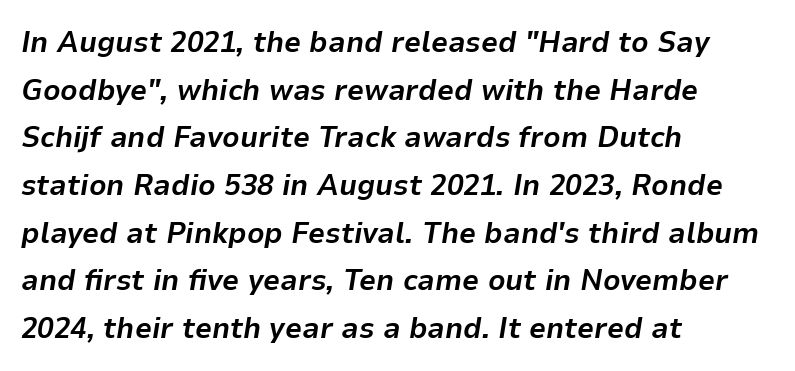
Q: Is the text bold? A: Yes.
Q: Is the text italic (slanted)? A: Yes, it leans right by about 9 degrees.
Q: Is the text underlined? A: No.
Q: How is the paragraph aligned? A: Left-aligned.
Q: Is the spacing between letters normal or unusually wide? A: Normal.
Q: Is the spacing between lines tight, normal or loose? A: Normal.
Q: Width (condensed, normal, or wide)? A: Normal.
Q: Stroke contrast? A: Low.
Q: x-height? A: Medium.
Q: Monospaced? A: No.
